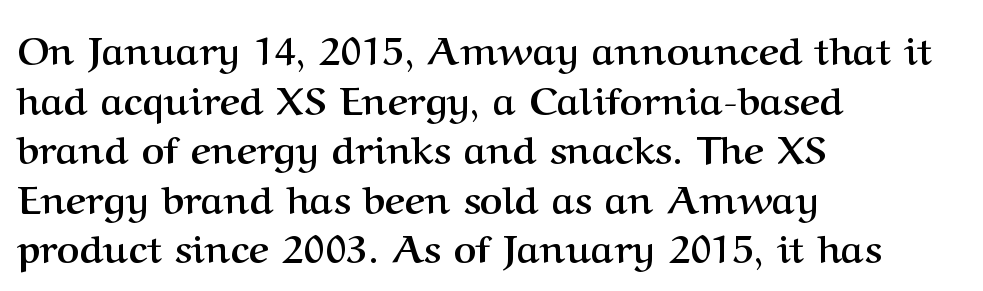
The image shows 39 px semibold serif type, upright; set left-aligned, normal line spacing (1.27x), normal letter spacing, not underlined; medium stroke contrast and a medium x-height.
